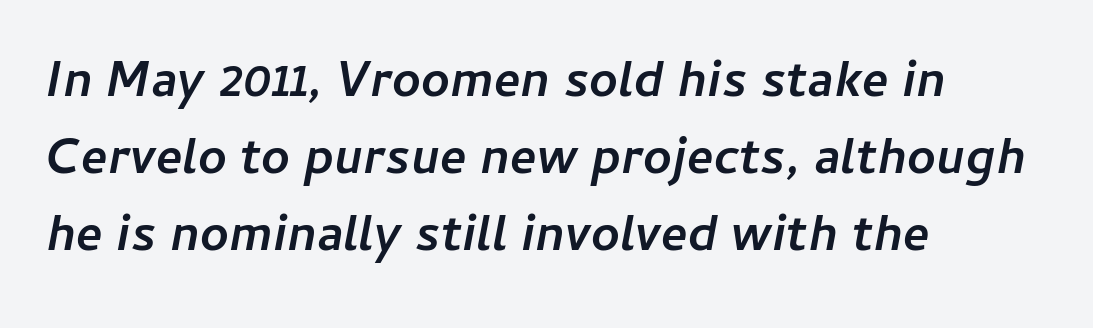
The image shows 50 px semibold type, italic (leaning right); set left-aligned, normal line spacing (1.54x), normal letter spacing, not underlined; low stroke contrast and a medium x-height.
